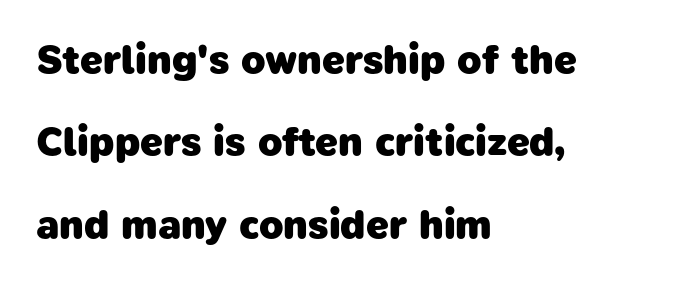
{"serif": "no", "bold": "yes", "weight": "heavy", "width": "normal", "stroke_contrast": "low", "x_height": "medium", "monospaced": "no", "underline": "no", "align": "left", "line_spacing": "loose", "line_spacing_ratio": 2.06, "letter_spacing": "normal", "letter_spacing_em": 0.0, "glyph_px": 40}
